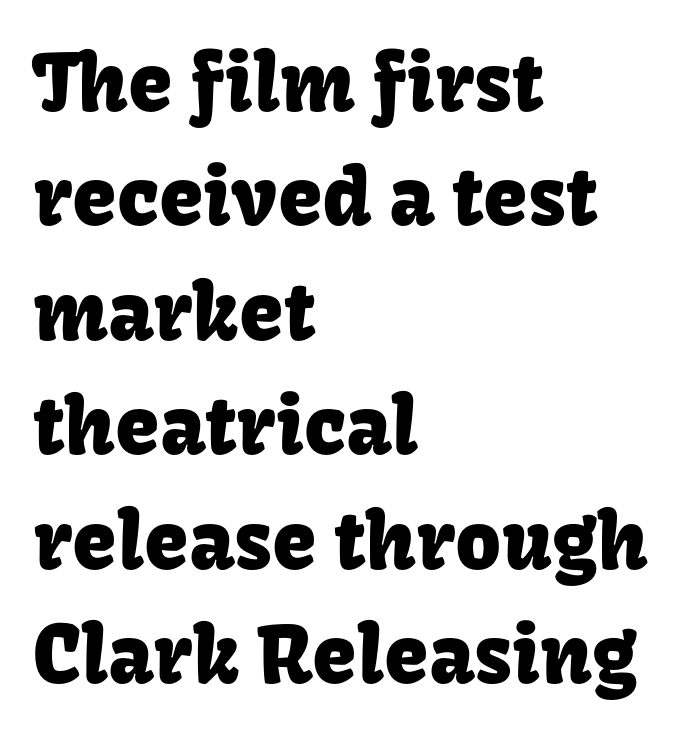
{"serif": "no", "italic": "no", "width": "normal", "stroke_contrast": "low", "x_height": "medium", "monospaced": "no", "underline": "no", "align": "left", "line_spacing": "normal", "line_spacing_ratio": 1.43, "letter_spacing": "normal", "letter_spacing_em": 0.0, "glyph_px": 80}
